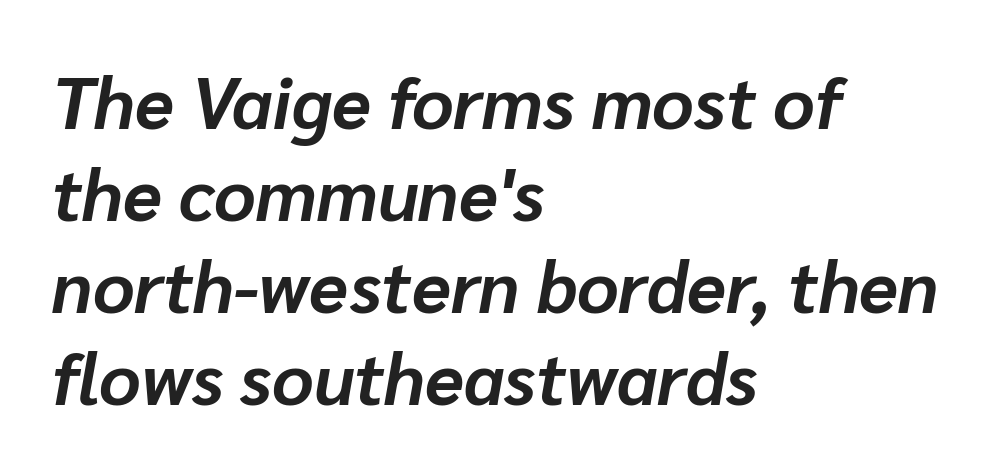
The space directly below the letters is spotless. Caption: multi-line text, flush left, ragged right. Bold? Absolutely — the strokes are thick and heavy. Standard letterfit; no display-style spreading of the glyphs. The leading is moderate, giving the passage an even texture.
